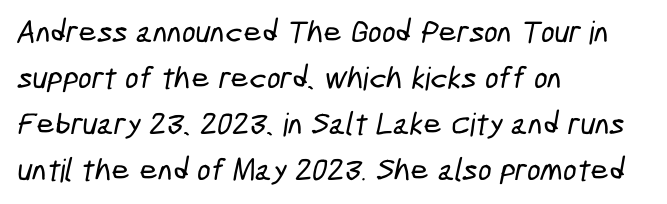
The image shows 32 px condensed sans-serif type; set left-aligned, normal line spacing (1.44x), normal letter spacing, not underlined; low stroke contrast and a medium x-height.
